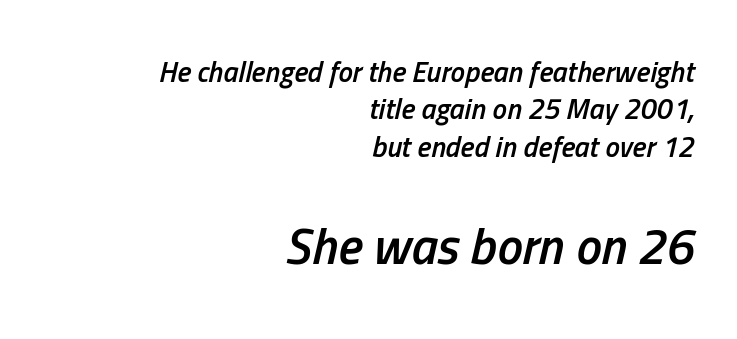
The image shows 51 px semibold, condensed type, italic (leaning right); set right-aligned, normal line spacing (1.29x), normal letter spacing, not underlined; the second (bottom) block is 1.76x larger; low stroke contrast and a medium x-height.
